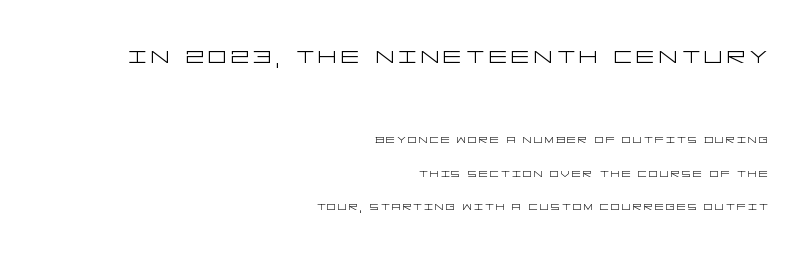
Q: Is the text bold? A: No.
Q: Is the text italic (slanted)? A: No, it is upright.
Q: Is the typeface a serif or a sans-serif typeface? A: Sans-serif.
Q: Is the text underlined? A: No.
Q: How is the paragraph aligned? A: Right-aligned.
Q: Is the spacing between lines tight, normal or loose? A: Loose.
Q: Which block of text is set in a larger size, the first (top) or the second (bottom)? A: The first (top) one.
Q: Width (condensed, normal, or wide)? A: Wide.
Q: Stroke contrast? A: Low.
Q: x-height? A: Large.
